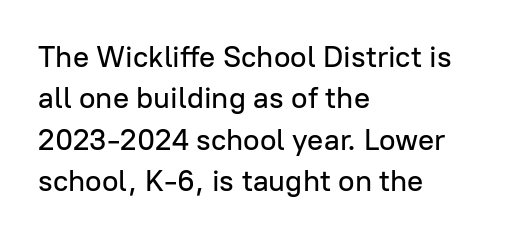
Q: Is the text italic (slanted)? A: No, it is upright.
Q: Is the typeface a serif or a sans-serif typeface? A: Sans-serif.
Q: Is the text underlined? A: No.
Q: How is the paragraph aligned? A: Left-aligned.
Q: Is the spacing between letters normal or unusually wide? A: Normal.
Q: Is the spacing between lines tight, normal or loose? A: Normal.
Q: Width (condensed, normal, or wide)? A: Normal.
Q: Stroke contrast? A: Low.
Q: x-height? A: Medium.
Q: Monospaced? A: No.
